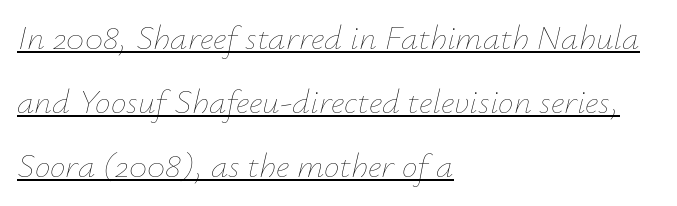
The image shows 35 px thin type, italic (leaning right); set left-aligned, line spacing 1.83x, normal letter spacing, underlined; low stroke contrast and a small x-height.
